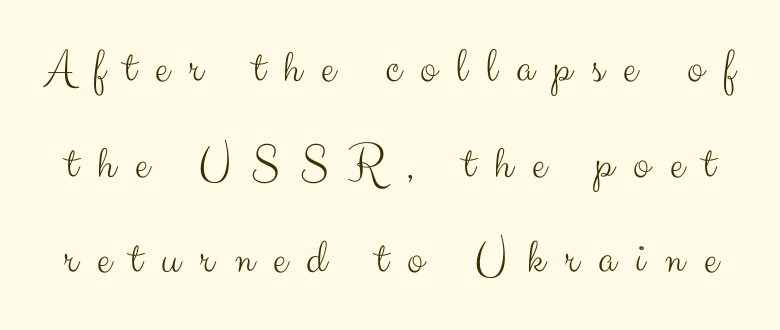
Q: Is the text bold? A: No.
Q: Is the text italic (slanted)? A: Yes.
Q: Is the typeface a serif or a sans-serif typeface? A: Sans-serif.
Q: Is the text underlined? A: No.
Q: Is the spacing between letters normal or unusually wide? A: Unusually wide.
Q: Is the spacing between lines tight, normal or loose? A: Loose.
Q: Width (condensed, normal, or wide)? A: Normal.
Q: Stroke contrast? A: Medium.
Q: x-height? A: Small.
Q: Monospaced? A: No.
